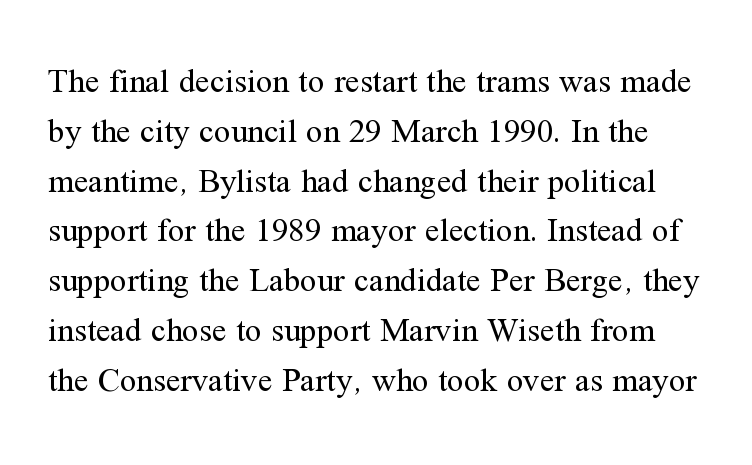
The image shows 33 px regular-weight serif type, upright; set normal line spacing (1.51x), normal letter spacing, not underlined; medium stroke contrast and a medium x-height.
